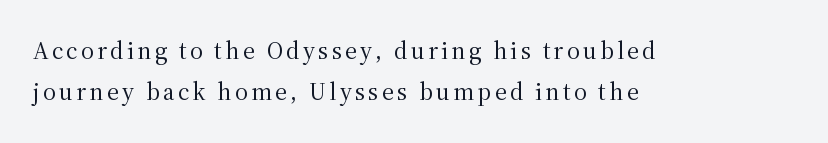
{"italic": "no", "bold": "no", "underline": "no", "align": "left", "line_spacing": "normal", "line_spacing_ratio": 1.66, "glyph_px": 25}
